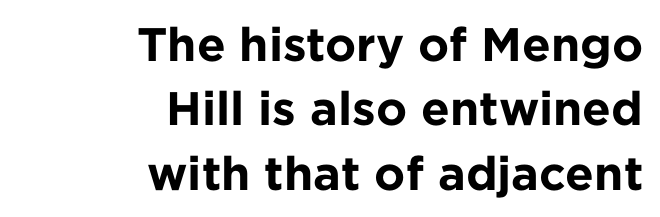
The image shows 47 px bold sans-serif type, upright; set right-aligned, normal line spacing (1.37x), normal letter spacing, not underlined; low stroke contrast and a medium x-height.
